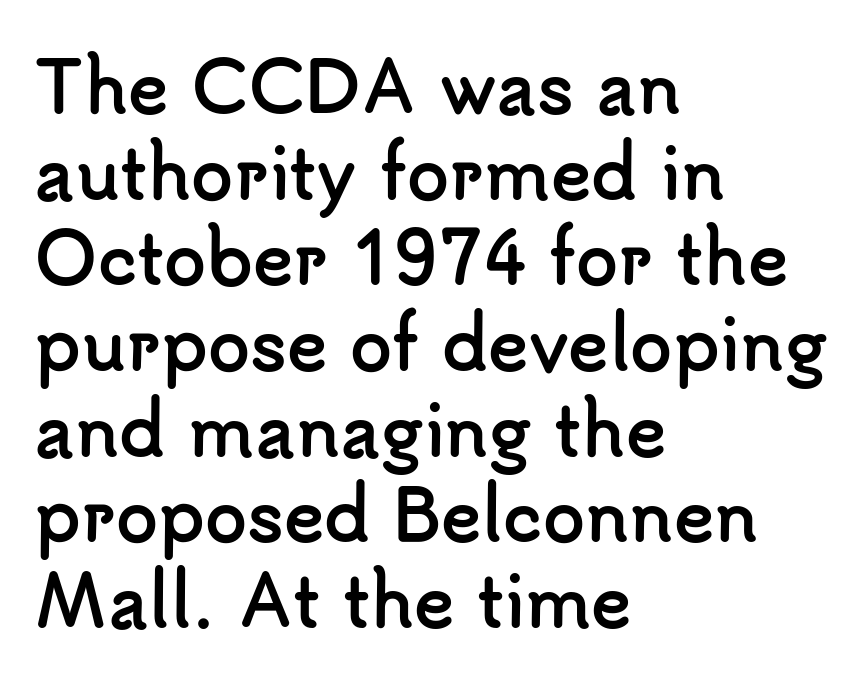
{"serif": "no", "italic": "no", "bold": "yes", "weight": "semibold", "width": "normal", "stroke_contrast": "low", "x_height": "small", "monospaced": "no", "underline": "no", "align": "left", "line_spacing": "normal", "line_spacing_ratio": 1.26, "letter_spacing": "normal", "letter_spacing_em": 0.0, "glyph_px": 68}
